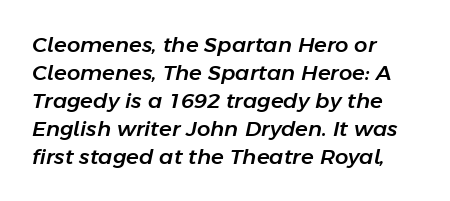
Q: Is the text italic (slanted)? A: Yes, it leans right by about 11 degrees.
Q: Is the text underlined? A: No.
Q: How is the paragraph aligned? A: Left-aligned.
Q: Is the spacing between letters normal or unusually wide? A: Normal.
Q: Is the spacing between lines tight, normal or loose? A: Normal.
